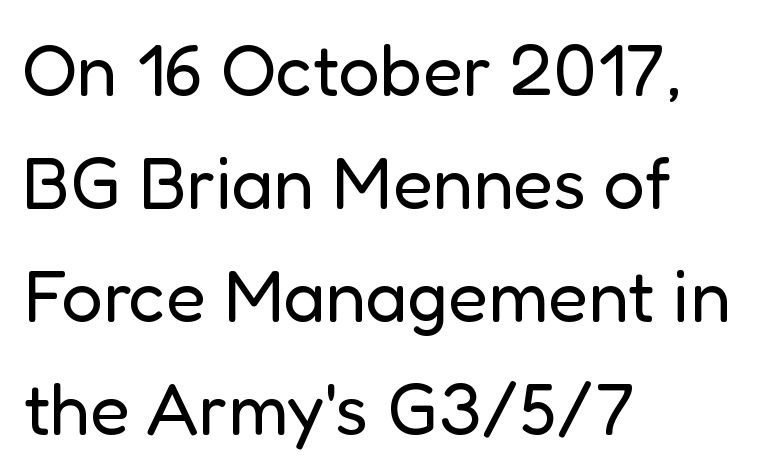
The image shows 73 px regular-weight sans-serif type, upright; set left-aligned, normal line spacing (1.55x), normal letter spacing, not underlined; low stroke contrast and a medium x-height.
